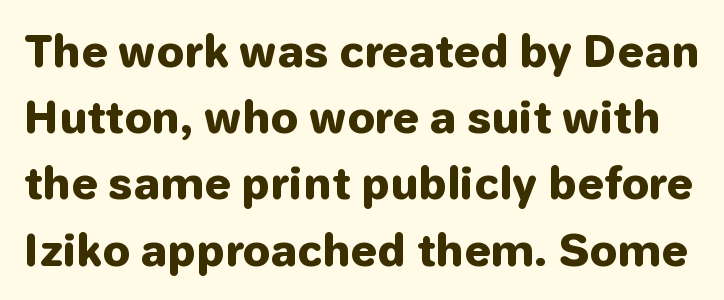
{"serif": "no", "italic": "no", "bold": "yes", "weight": "heavy", "width": "normal", "stroke_contrast": "low", "x_height": "medium", "monospaced": "no", "underline": "no", "line_spacing": "normal", "line_spacing_ratio": 1.54, "letter_spacing": "normal", "letter_spacing_em": 0.0, "glyph_px": 43}
